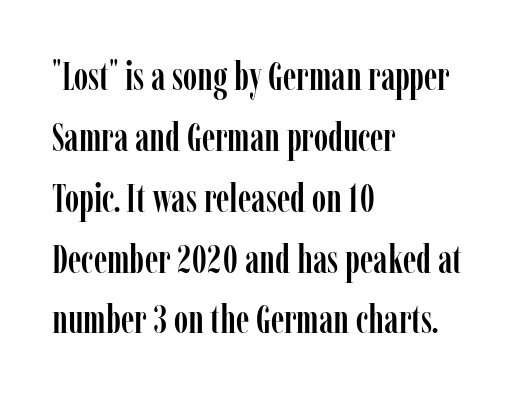
{"serif": "yes", "italic": "no", "width": "condensed", "stroke_contrast": "low", "x_height": "medium", "monospaced": "no", "underline": "no", "align": "left", "line_spacing": "normal", "line_spacing_ratio": 1.56, "letter_spacing": "normal", "letter_spacing_em": 0.0, "glyph_px": 39}
